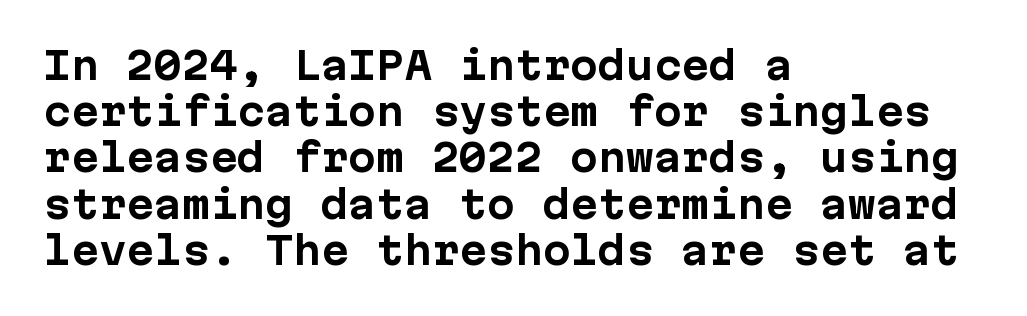
Q: Is the text bold? A: Yes.
Q: Is the text italic (slanted)? A: No, it is upright.
Q: Is the typeface a serif or a sans-serif typeface? A: Sans-serif.
Q: Is the text underlined? A: No.
Q: How is the paragraph aligned? A: Left-aligned.
Q: Is the spacing between letters normal or unusually wide? A: Normal.
Q: Is the spacing between lines tight, normal or loose? A: Normal.
Q: Width (condensed, normal, or wide)? A: Normal.
Q: Stroke contrast? A: Low.
Q: x-height? A: Medium.
